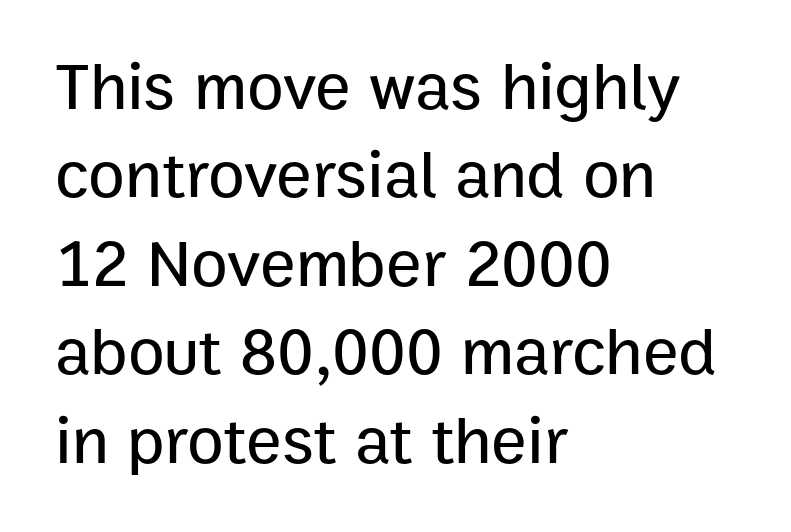
The line-height multiplier appears to be the usual default. You can tell from the bare stems that sans-serif type was used. Posture: straight, roman, zero tilt. Every row of glyphs begins at an identical x-position on the left. The area under the type is left untouched. Looks like regular typesetting: each glyph gets only the width it needs.
